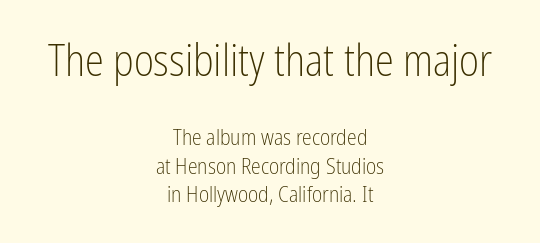
Short note: letters normally spaced. Looks like regular typesetting: each glyph gets only the width it needs. This sample is center-justified, so both line endings float freely. Grotesque or geometric, the face here clearly has no serifs. The font sits on the lighter half of the weight spectrum, regular included. Italic? Not at all — the glyphs are vertical.
